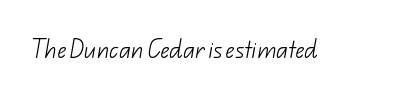
Q: Is the text bold? A: No.
Q: Is the text underlined? A: No.
Q: Is the spacing between letters normal or unusually wide? A: Normal.
